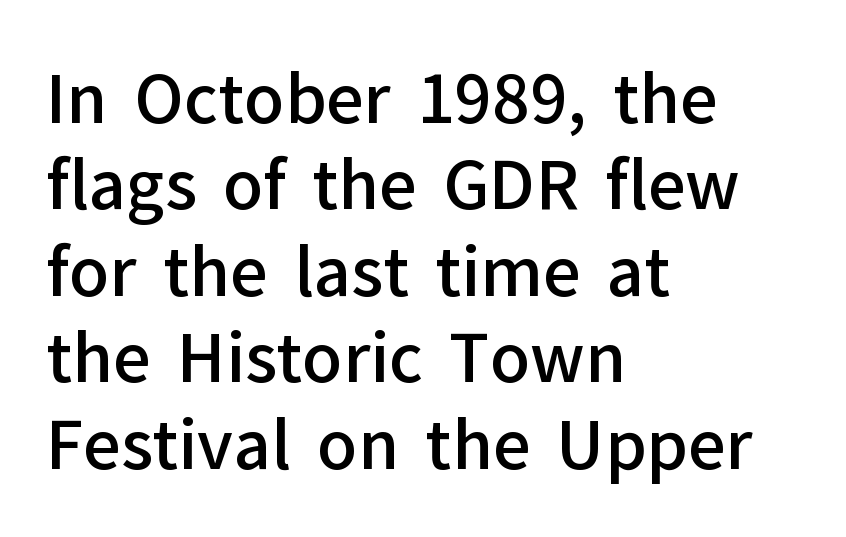
Q: Is the text bold? A: Semi-bold.
Q: Is the text italic (slanted)? A: No, it is upright.
Q: Is the typeface a serif or a sans-serif typeface? A: Sans-serif.
Q: Is the text underlined? A: No.
Q: How is the paragraph aligned? A: Left-aligned.
Q: Is the spacing between letters normal or unusually wide? A: Normal.
Q: Is the spacing between lines tight, normal or loose? A: Normal.
Q: Width (condensed, normal, or wide)? A: Normal.
Q: Stroke contrast? A: Low.
Q: x-height? A: Medium.
Q: Monospaced? A: No.
